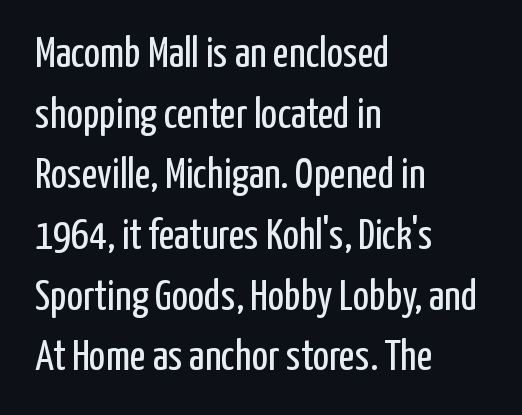
Q: Is the text bold? A: No.
Q: Is the text italic (slanted)? A: No, it is upright.
Q: Is the typeface a serif or a sans-serif typeface? A: Sans-serif.
Q: Is the text underlined? A: No.
Q: How is the paragraph aligned? A: Left-aligned.
Q: Is the spacing between letters normal or unusually wide? A: Normal.
Q: Is the spacing between lines tight, normal or loose? A: Normal.
Q: Width (condensed, normal, or wide)? A: Condensed.
Q: Stroke contrast? A: Low.
Q: x-height? A: Medium.
Q: Monospaced? A: No.
